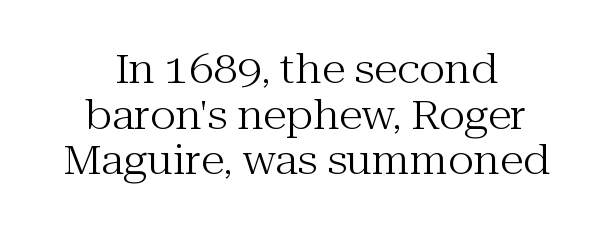
{"serif": "yes", "italic": "no", "bold": "no", "weight": "regular", "width": "normal", "stroke_contrast": "medium", "x_height": "medium", "monospaced": "no", "underline": "no", "align": "center", "line_spacing_ratio": 1.17, "letter_spacing": "normal", "letter_spacing_em": 0.0, "glyph_px": 39}
